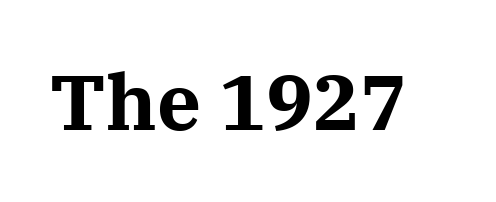
Q: Is the text bold? A: Yes.
Q: Is the text italic (slanted)? A: No, it is upright.
Q: Is the typeface a serif or a sans-serif typeface? A: Serif.
Q: Is the text underlined? A: No.
Q: Is the spacing between letters normal or unusually wide? A: Normal.
Q: Width (condensed, normal, or wide)? A: Normal.
Q: Stroke contrast? A: Medium.
Q: x-height? A: Medium.
Q: Monospaced? A: No.
